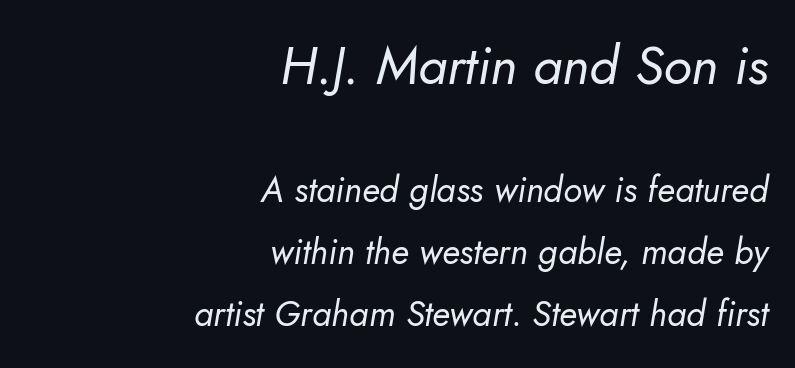
{"italic": "yes", "lean": "right", "slant_degrees": 5, "bold": "no", "weight": "regular", "width": "normal", "stroke_contrast": "low", "x_height": "small", "monospaced": "no", "underline": "no", "align": "right", "line_spacing_ratio": 1.78, "letter_spacing": "normal", "letter_spacing_em": 0.0, "larger_block": "first", "size_ratio": 1.51, "glyph_px": 53}
